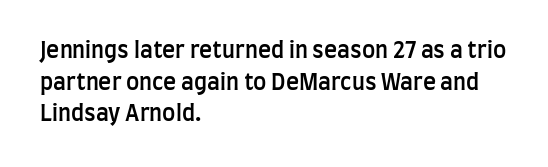
Q: Is the text bold? A: Semi-bold.
Q: Is the text italic (slanted)? A: No, it is upright.
Q: Is the text underlined? A: No.
Q: How is the paragraph aligned? A: Left-aligned.
Q: Is the spacing between letters normal or unusually wide? A: Normal.
Q: Is the spacing between lines tight, normal or loose? A: Normal.
